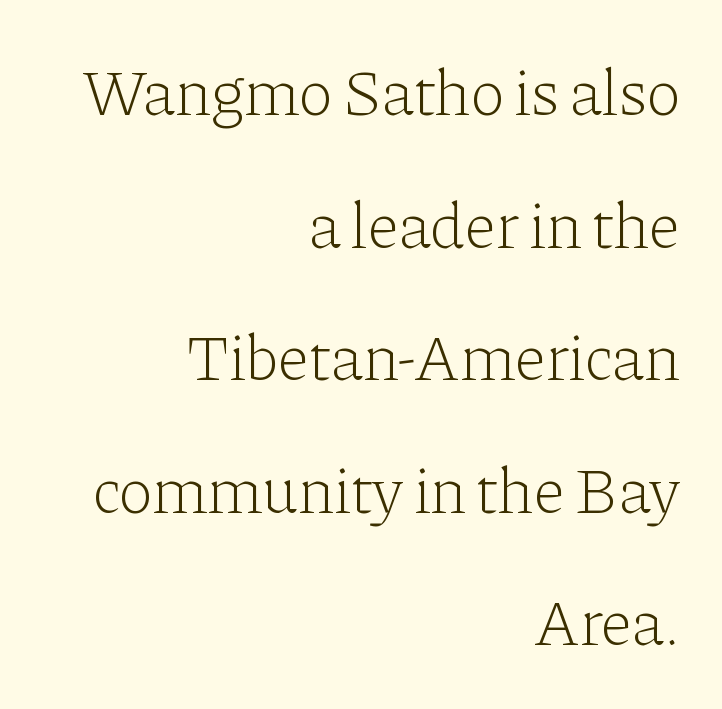
{"serif": "yes", "italic": "no", "bold": "no", "weight": "light", "width": "normal", "stroke_contrast": "low", "x_height": "medium", "monospaced": "no", "underline": "no", "align": "right", "line_spacing": "loose", "line_spacing_ratio": 2.04, "letter_spacing": "normal", "letter_spacing_em": 0.0, "glyph_px": 65}
